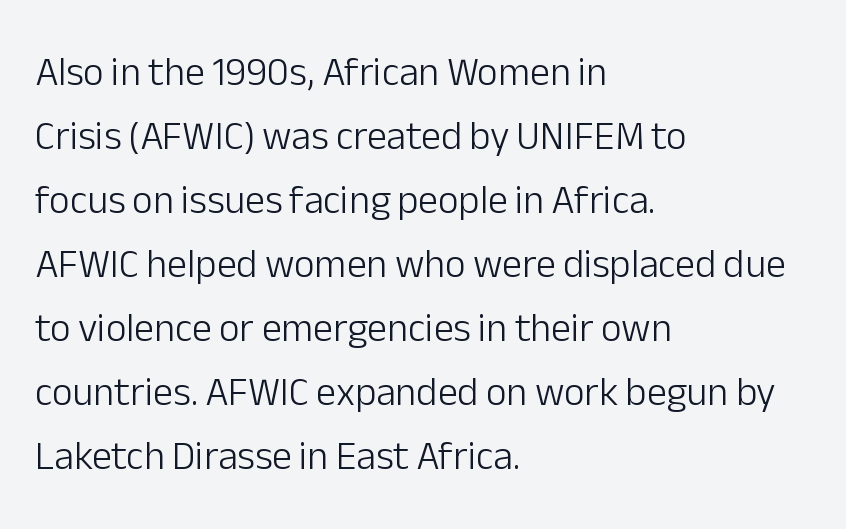
Q: Is the text bold? A: No.
Q: Is the text italic (slanted)? A: No, it is upright.
Q: Is the typeface a serif or a sans-serif typeface? A: Sans-serif.
Q: Is the text underlined? A: No.
Q: How is the paragraph aligned? A: Left-aligned.
Q: Is the spacing between letters normal or unusually wide? A: Normal.
Q: Is the spacing between lines tight, normal or loose? A: Normal.
Q: Width (condensed, normal, or wide)? A: Normal.
Q: Stroke contrast? A: Low.
Q: x-height? A: Medium.
Q: Monospaced? A: No.
